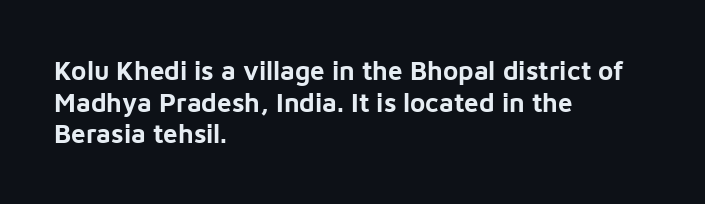
{"italic": "no", "bold": "yes", "underline": "no", "align": "left", "line_spacing_ratio": 1.22, "letter_spacing": "normal", "letter_spacing_em": 0.0, "glyph_px": 26}
